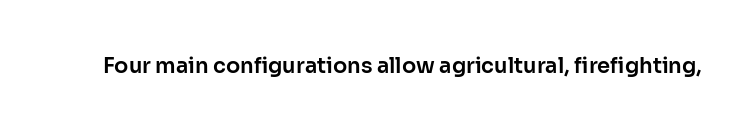
{"italic": "no", "underline": "no", "letter_spacing": "normal", "letter_spacing_em": 0.0, "glyph_px": 21}
